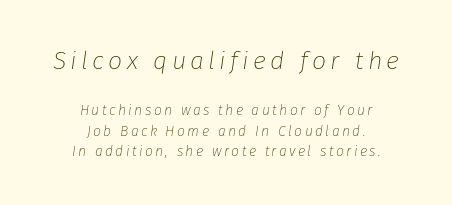
Q: Is the text bold? A: No.
Q: Is the text italic (slanted)? A: Yes, it leans right by about 8 degrees.
Q: Is the text underlined? A: No.
Q: How is the paragraph aligned? A: Centered.
Q: Is the spacing between lines tight, normal or loose? A: Normal.
Q: Which block of text is set in a larger size, the first (top) or the second (bottom)? A: The first (top) one.
